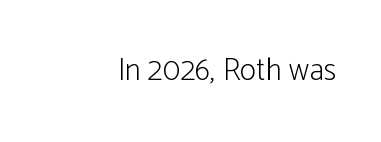
Here the designer chose a conventional face with non-uniform glyph widths. Serif or sans? Sans — the stroke terminals are bare. The lettering holds an erect, upright posture throughout. A quiet, ordinary-to-light weight characterises the typeface. The gaps between neighbouring characters are ordinary and unremarkable.
